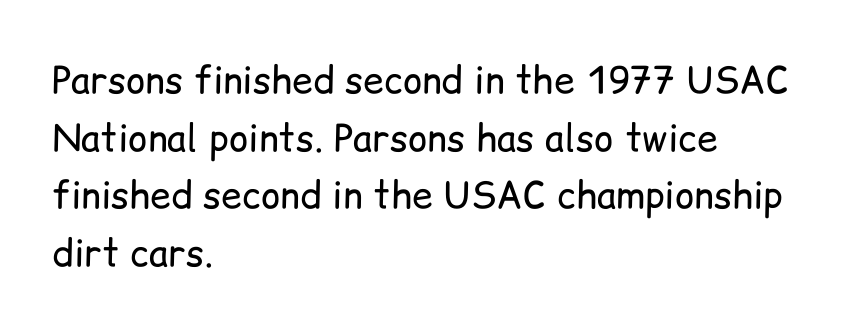
Q: Is the text bold? A: No.
Q: Is the text italic (slanted)? A: No, it is upright.
Q: Is the typeface a serif or a sans-serif typeface? A: Sans-serif.
Q: Is the text underlined? A: No.
Q: How is the paragraph aligned? A: Left-aligned.
Q: Is the spacing between letters normal or unusually wide? A: Normal.
Q: Is the spacing between lines tight, normal or loose? A: Normal.
Q: Width (condensed, normal, or wide)? A: Normal.
Q: Stroke contrast? A: Low.
Q: x-height? A: Medium.
Q: Monospaced? A: No.
